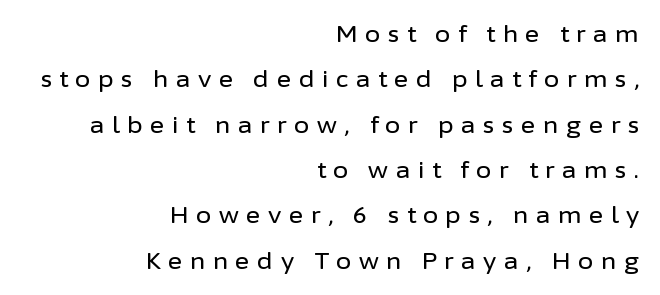
Descenders are the only things crossing below the line. The typography opts for an upright posture over an oblique one. Reading down the column, the eye jumps a long way to each next line. Compared with typical body copy, the letter spacing here is much looser.
